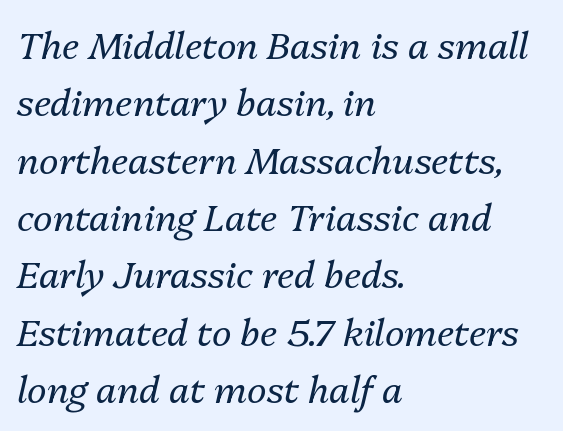
Q: Is the text bold? A: No.
Q: Is the text italic (slanted)? A: Yes, it leans right by about 13 degrees.
Q: Is the text underlined? A: No.
Q: How is the paragraph aligned? A: Left-aligned.
Q: Is the spacing between letters normal or unusually wide? A: Normal.
Q: Is the spacing between lines tight, normal or loose? A: Normal.
Q: Width (condensed, normal, or wide)? A: Normal.
Q: Stroke contrast? A: Medium.
Q: x-height? A: Medium.
Q: Monospaced? A: No.
